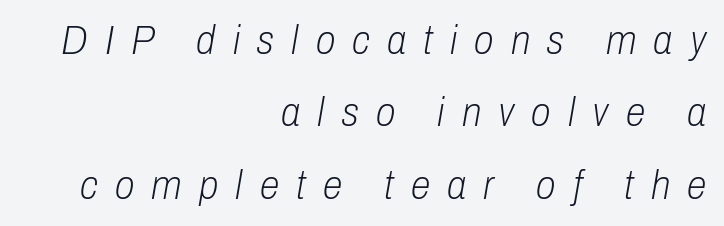
The image shows 40 px light, condensed type, italic (leaning right); set right-aligned, line spacing 1.81x, unusually wide letter spacing (+0.43 em), not underlined; low stroke contrast and a medium x-height.
